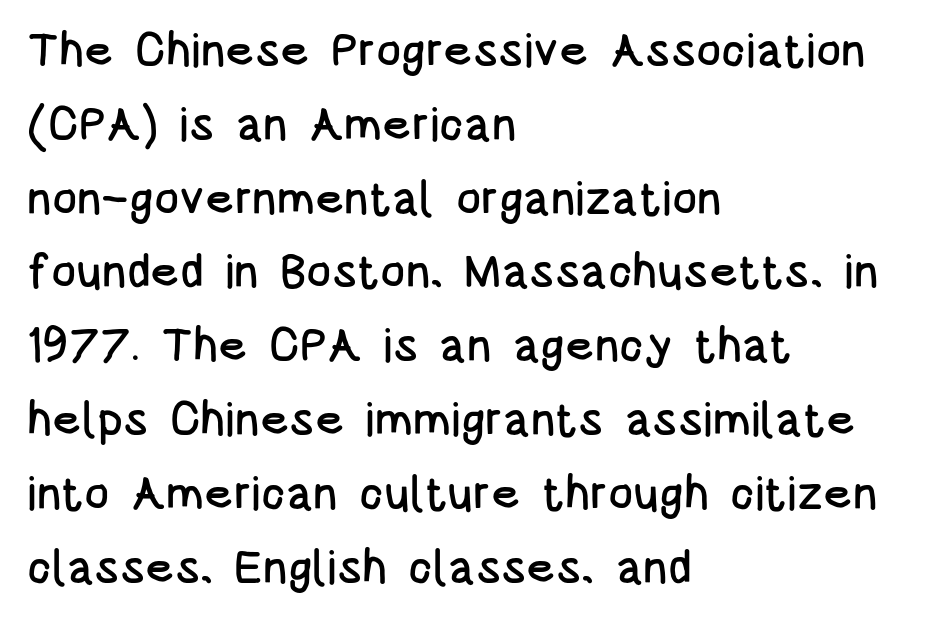
The image shows 47 px condensed sans-serif type, upright; set left-aligned, normal line spacing (1.57x), normal letter spacing, not underlined; low stroke contrast and a large x-height.
